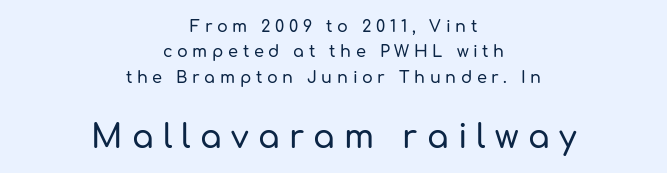
The image shows 32 px sans-serif type, upright; set centered, normal line spacing (1.59x), unusually wide letter spacing (+0.29 em), not underlined; the second (bottom) block is 2.0x larger; low stroke contrast and a medium x-height.
